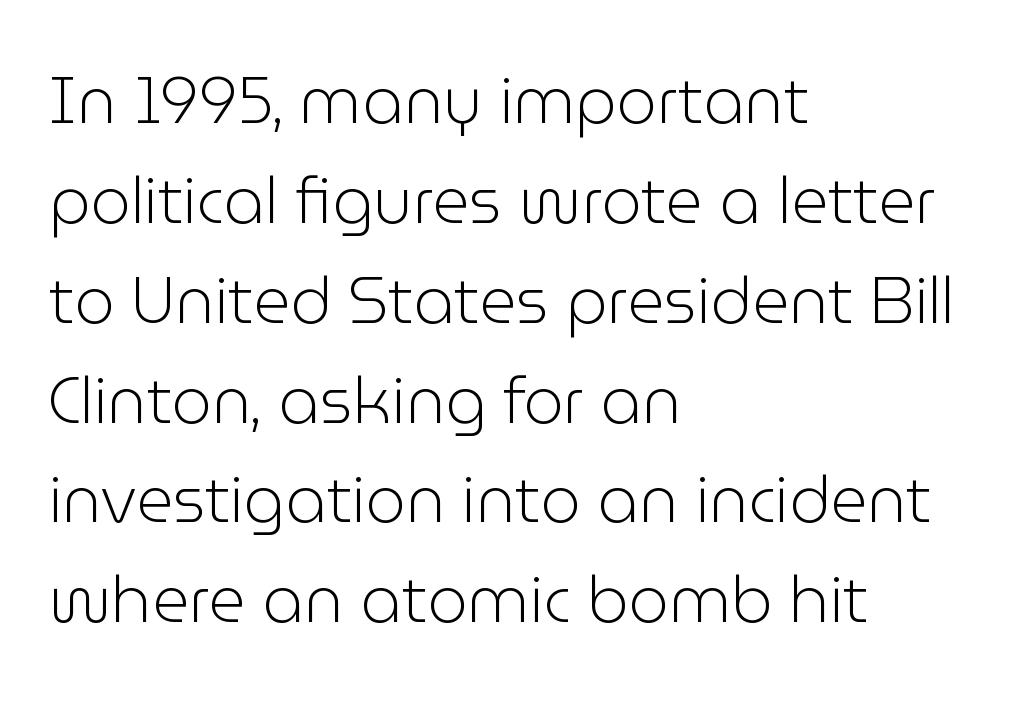
Q: Is the text bold? A: No.
Q: Is the text italic (slanted)? A: No, it is upright.
Q: Is the typeface a serif or a sans-serif typeface? A: Sans-serif.
Q: Is the text underlined? A: No.
Q: How is the paragraph aligned? A: Left-aligned.
Q: Is the spacing between letters normal or unusually wide? A: Normal.
Q: Is the spacing between lines tight, normal or loose? A: Normal.
Q: Width (condensed, normal, or wide)? A: Normal.
Q: Stroke contrast? A: Low.
Q: x-height? A: Medium.
Q: Monospaced? A: No.
